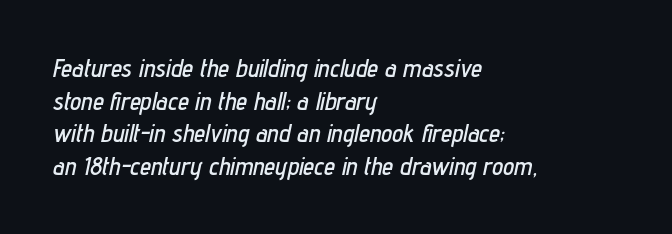
{"italic": "yes", "lean": "right", "slant_degrees": 12, "underline": "no", "align": "left", "line_spacing": "normal", "line_spacing_ratio": 1.31, "letter_spacing": "normal", "letter_spacing_em": 0.0, "glyph_px": 25}
